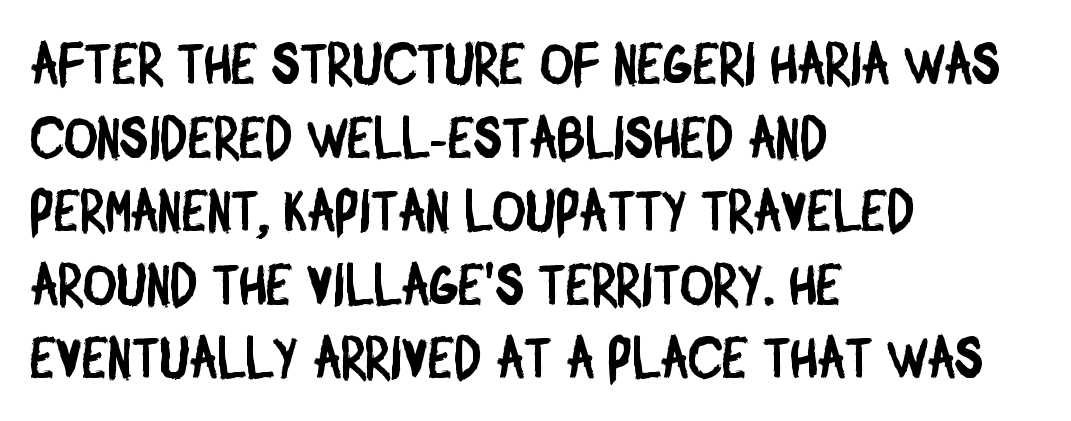
Q: Is the typeface a serif or a sans-serif typeface? A: Sans-serif.
Q: Is the text underlined? A: No.
Q: How is the paragraph aligned? A: Left-aligned.
Q: Is the spacing between letters normal or unusually wide? A: Normal.
Q: Is the spacing between lines tight, normal or loose? A: Normal.
Q: Width (condensed, normal, or wide)? A: Condensed.
Q: Stroke contrast? A: Low.
Q: x-height? A: Large.
Q: Monospaced? A: No.
